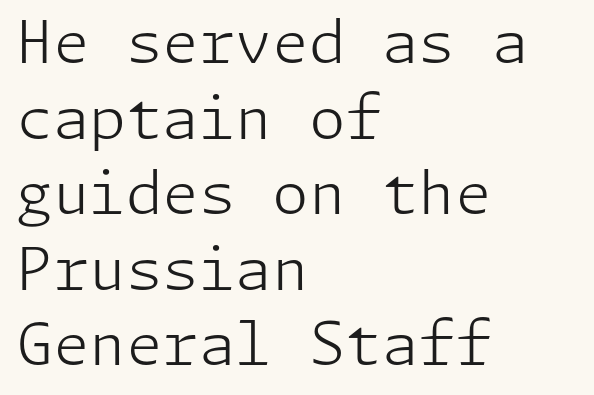
The image shows 59 px light sans-serif type, upright; set left-aligned, normal line spacing (1.28x), normal letter spacing, not underlined; low stroke contrast and a medium x-height.
